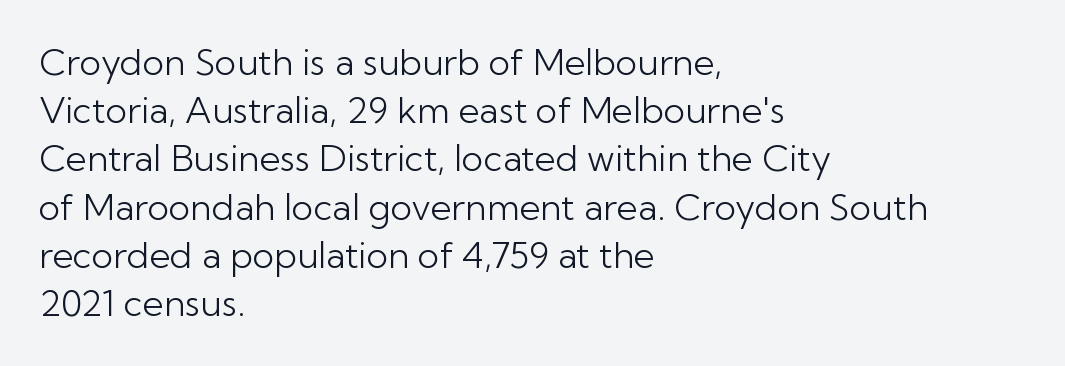
Q: Is the text bold? A: No.
Q: Is the text italic (slanted)? A: No, it is upright.
Q: Is the typeface a serif or a sans-serif typeface? A: Sans-serif.
Q: Is the text underlined? A: No.
Q: How is the paragraph aligned? A: Left-aligned.
Q: Is the spacing between letters normal or unusually wide? A: Normal.
Q: Is the spacing between lines tight, normal or loose? A: Normal.
Q: Width (condensed, normal, or wide)? A: Normal.
Q: Stroke contrast? A: Low.
Q: x-height? A: Medium.
Q: Monospaced? A: No.
